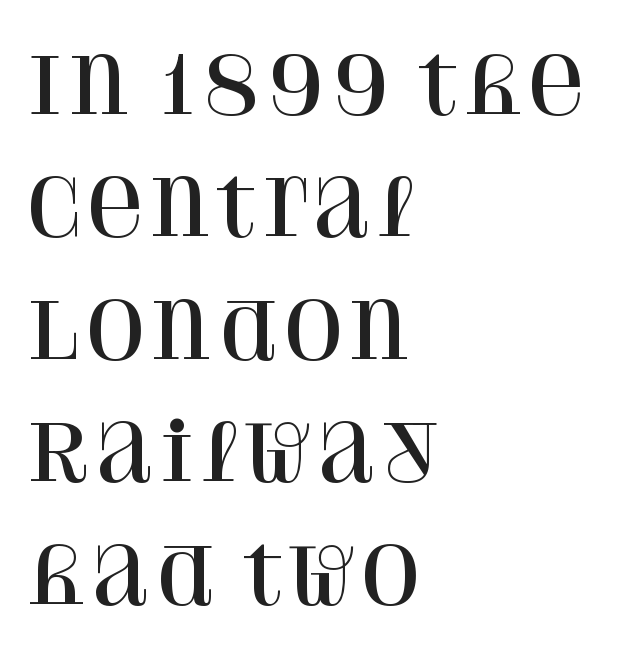
{"serif": "yes", "italic": "no", "width": "normal", "stroke_contrast": "high", "x_height": "large", "monospaced": "no", "underline": "no", "align": "left", "line_spacing": "normal", "line_spacing_ratio": 1.57, "letter_spacing": "normal", "letter_spacing_em": 0.0, "glyph_px": 78}
